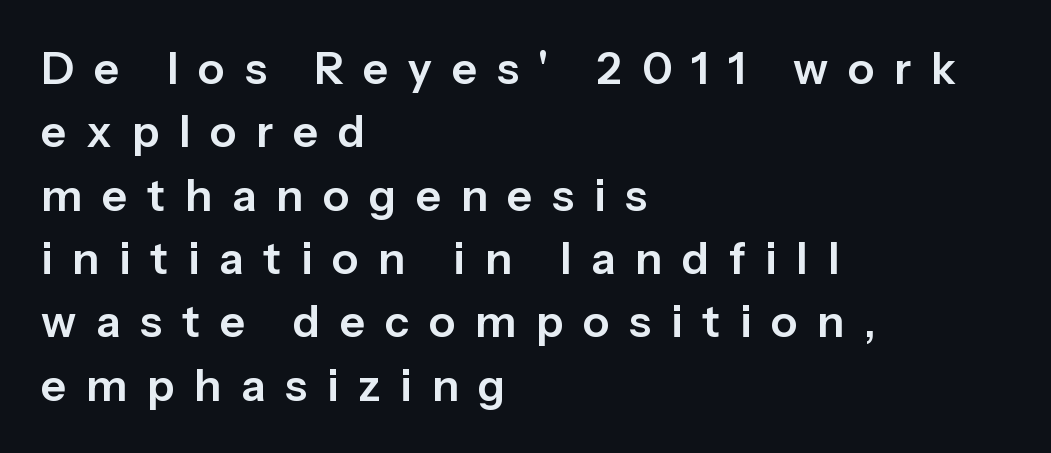
{"serif": "no", "italic": "no", "width": "normal", "stroke_contrast": "low", "x_height": "medium", "monospaced": "no", "underline": "no", "align": "left", "line_spacing": "normal", "line_spacing_ratio": 1.44, "letter_spacing": "wide", "letter_spacing_em": 0.45, "glyph_px": 44}
